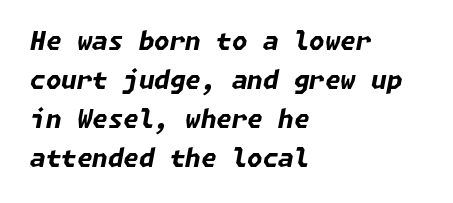
Notice how the stems are inclined rather than vertical — that's the hallmark of italics. Line spacing here is normal. These words are printed bold, with thick strokes throughout. There is no visible air inserted between adjacent glyphs. The passage is arranged the way most books set body copy — flush left. Quick note: underline off.
